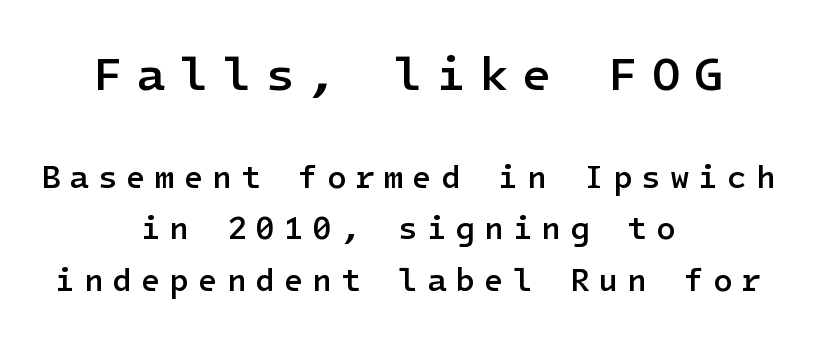
Q: Is the text bold? A: Semi-bold.
Q: Is the text italic (slanted)? A: No, it is upright.
Q: Is the typeface a serif or a sans-serif typeface? A: Sans-serif.
Q: Is the text underlined? A: No.
Q: How is the paragraph aligned? A: Centered.
Q: Is the spacing between letters normal or unusually wide? A: Unusually wide.
Q: Is the spacing between lines tight, normal or loose? A: Normal.
Q: Which block of text is set in a larger size, the first (top) or the second (bottom)? A: The first (top) one.
Q: Width (condensed, normal, or wide)? A: Normal.
Q: Stroke contrast? A: Low.
Q: x-height? A: Medium.
